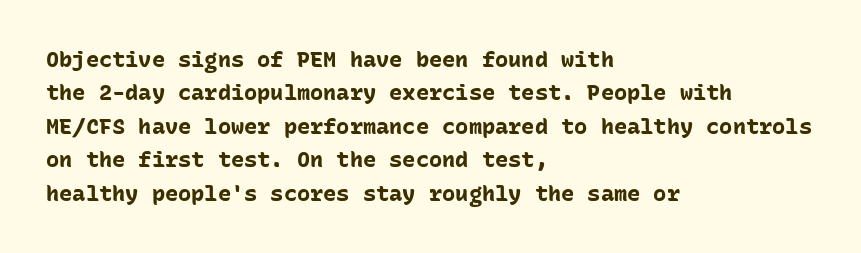
{"italic": "no", "bold": "yes", "underline": "no", "align": "left", "line_spacing": "normal", "line_spacing_ratio": 1.52, "letter_spacing": "normal", "letter_spacing_em": 0.0, "glyph_px": 22}
